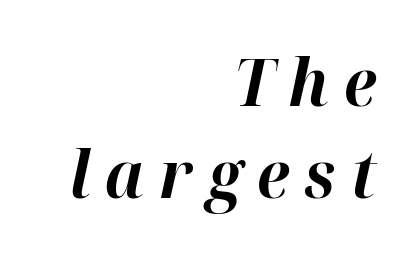
Q: Is the text bold? A: Yes.
Q: Is the text italic (slanted)? A: Yes, it leans right by about 12 degrees.
Q: Is the text underlined? A: No.
Q: How is the paragraph aligned? A: Right-aligned.
Q: Is the spacing between letters normal or unusually wide? A: Unusually wide.
Q: Is the spacing between lines tight, normal or loose? A: Normal.
Q: Width (condensed, normal, or wide)? A: Normal.
Q: Stroke contrast? A: High.
Q: x-height? A: Medium.
Q: Monospaced? A: No.
